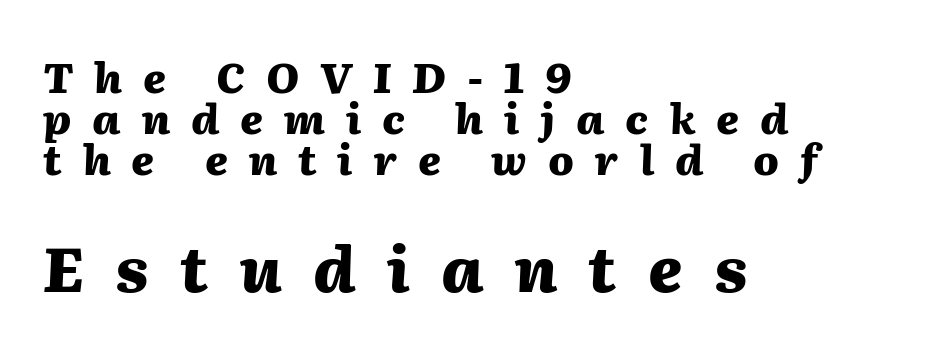
The glyphs look as if they've been sheared to an angle. Each letter keeps its own natural width here, so spacing adapts to shape. The space beneath each line is pristine and unruled. Students, observe: this is what under-led, compact text looks like. The rag falls on the right side of this text block.
